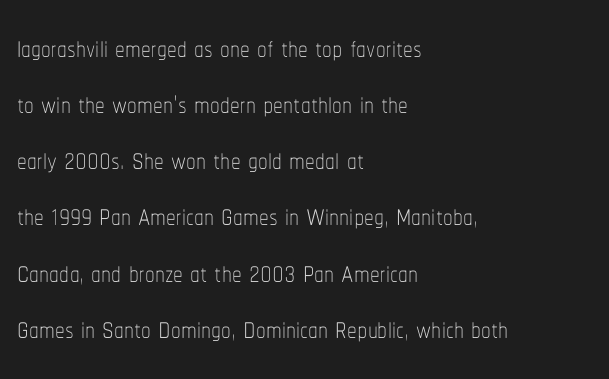
{"italic": "no", "bold": "no", "weight": "thin", "width": "condensed", "stroke_contrast": "low", "x_height": "medium", "monospaced": "no", "underline": "no", "align": "left", "line_spacing": "normal", "line_spacing_ratio": 1.44, "letter_spacing": "normal", "letter_spacing_em": 0.0, "glyph_px": 39}
